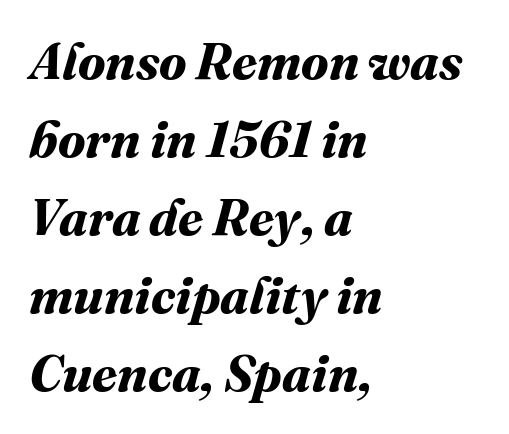
The image shows 51 px bold type; set left-aligned, normal line spacing (1.53x), normal letter spacing, not underlined; medium stroke contrast and a medium x-height.
